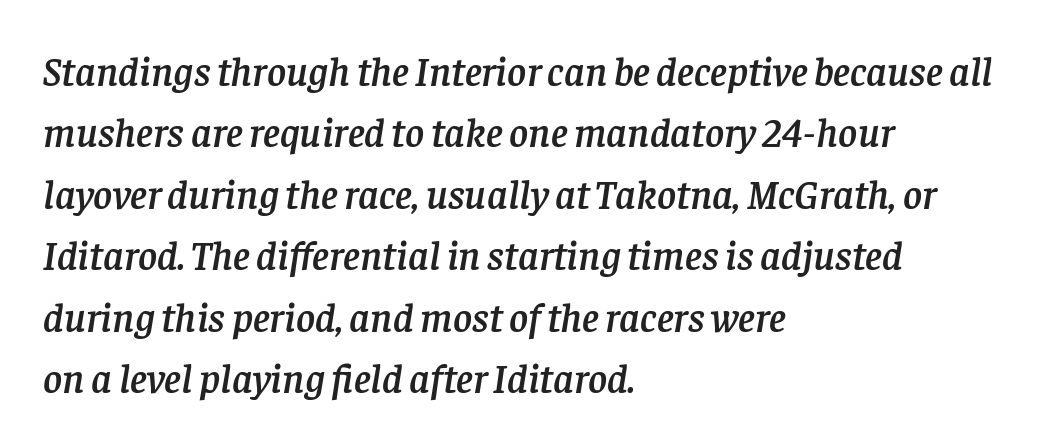
{"serif": "yes", "italic": "yes", "lean": "right", "slant_degrees": 8, "width": "normal", "stroke_contrast": "low", "x_height": "large", "monospaced": "no", "underline": "no", "align": "left", "line_spacing": "normal", "line_spacing_ratio": 1.5, "letter_spacing": "normal", "letter_spacing_em": 0.0, "glyph_px": 41}
